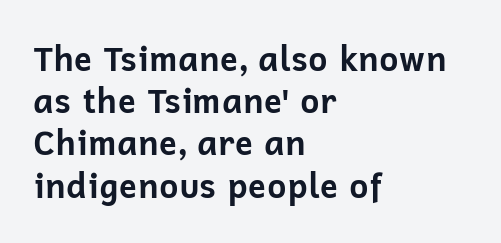
The image shows 33 px bold sans-serif type, upright; set left-aligned, normal line spacing (1.28x), normal letter spacing, not underlined; low stroke contrast and a medium x-height.
